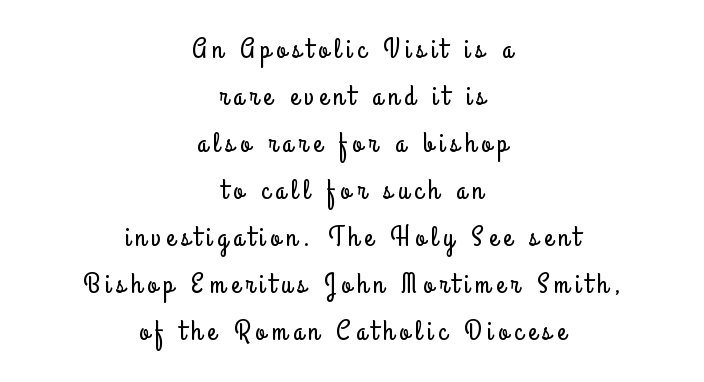
Do the characters align in a grid? No, the font is proportional. Letter spacing: wide. Students, observe: this is what conventionally led text looks like.
